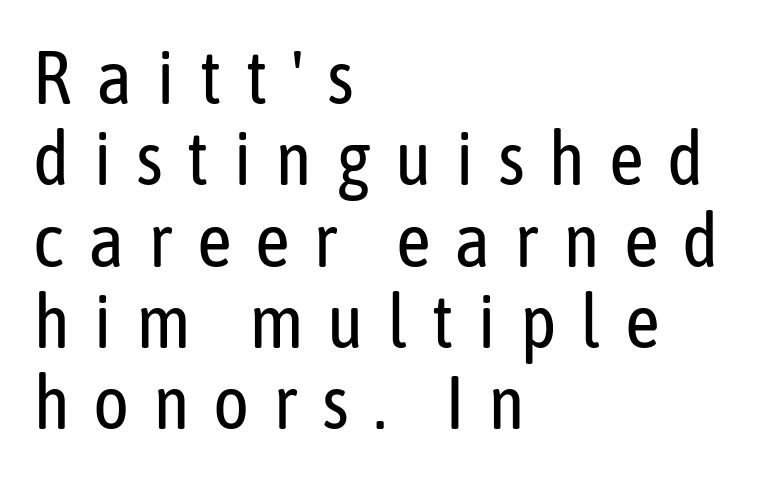
{"serif": "no", "italic": "no", "bold": "no", "weight": "regular", "width": "condensed", "stroke_contrast": "low", "x_height": "medium", "monospaced": "no", "underline": "no", "align": "left", "line_spacing": "tight", "line_spacing_ratio": 1.07, "letter_spacing": "wide", "letter_spacing_em": 0.31, "glyph_px": 76}
